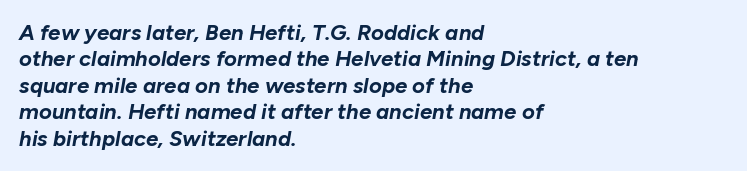
The image shows 22 px bold type, italic (leaning right); set left-aligned, line spacing 1.2x, normal letter spacing, not underlined.
